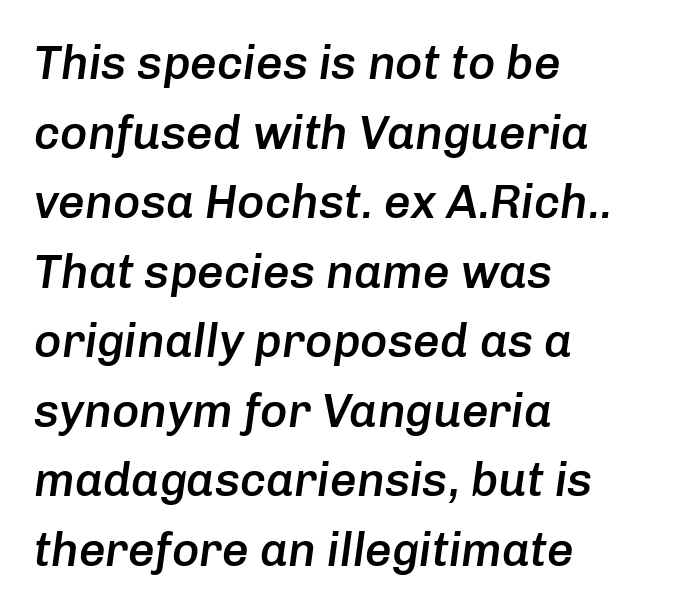
A somewhat darkened texture: the type is semibold rather than bold. Any mark beneath the type? The region is blank. Interline gaps are of average width in this sample. Do the characters align in a grid? No, the font is proportional.
